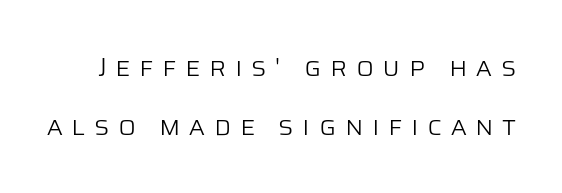
The image shows 26 px text type, upright; set loose line spacing (2.26x), unusually wide letter spacing (+0.33 em), not underlined.
